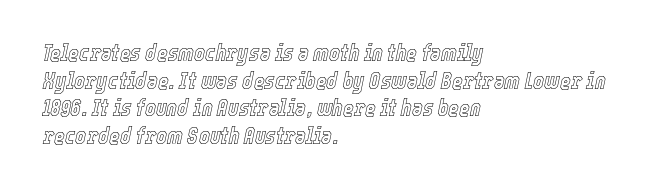
In terms of letterspacing, this is plain default setting. The compositor pushed each line to the left boundary. Underlining? Definitely not there. It's the slanting kind of type.
